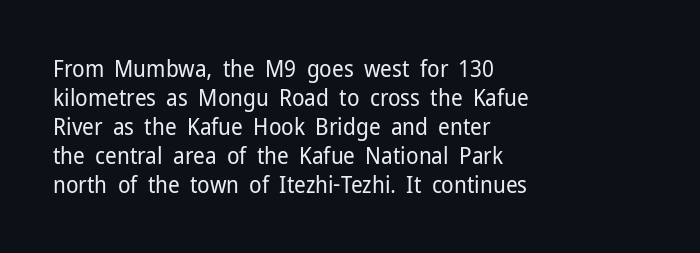
A typesetter would call this zero additional tracking. If you drew a line through each stem, it would be perfectly vertical. This block has exactly the height ordinary leading produces. Teacher's note: observe the even left margin — that is flush-left alignment. The area under the type is left untouched. This is not heavy type; no bold has been used.
